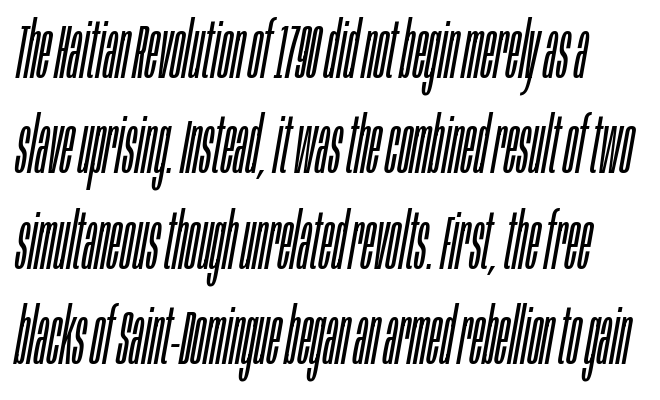
The image shows 77 px light, condensed type, italic (leaning right); set line spacing 1.24x, normal letter spacing, not underlined; low stroke contrast and a large x-height.
